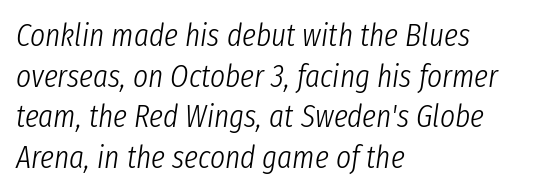
{"italic": "yes", "lean": "right", "slant_degrees": 8, "bold": "no", "weight": "light", "width": "condensed", "stroke_contrast": "low", "x_height": "medium", "monospaced": "no", "underline": "no", "align": "left", "line_spacing": "normal", "line_spacing_ratio": 1.27, "letter_spacing": "normal", "letter_spacing_em": 0.0, "glyph_px": 32}
